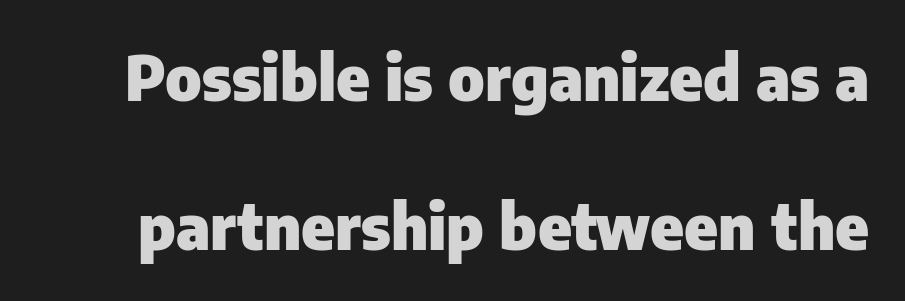
Each letter keeps its own natural width here, so spacing adapts to shape. The passage shown is not underscored anywhere. These lines keep a tight, regular rhythm from letter to letter. Interline gaps are noticeably wide in this sample. Are there feet on the stems? There aren't — it's a sans.
